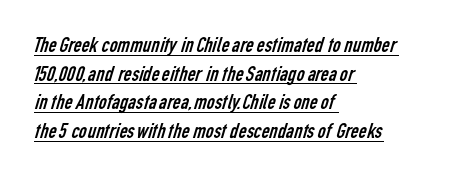
Short note: letters normally spaced. Each stroke keeps to a modest, everyday thickness or less. Does a line run under the words? Yes, clearly. Horizontal bands of white between lines are of average thickness. If you drew a ruler down the left edge, every line would touch it.
